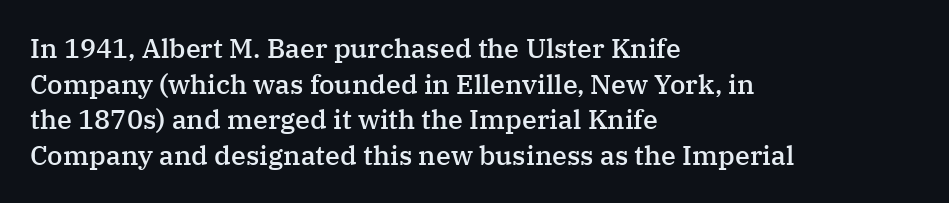
Compared with an ordinary text face, these strokes are moderately heavier — a semibold. The type sits square on the baseline with zero lean. The letters sit at their default tracking, neither squeezed nor spread. A normal amount of white space separates one row of letters from the next.
